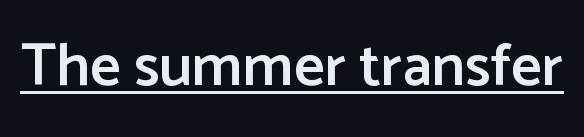
The image shows 60 px semibold sans-serif type, upright; set normal letter spacing, underlined; low stroke contrast and a medium x-height.
